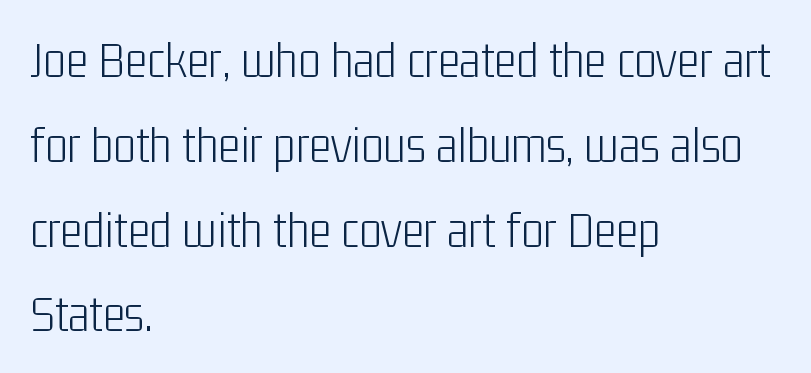
The image shows 53 px light, condensed sans-serif type, upright; set left-aligned, normal line spacing (1.6x), normal letter spacing, not underlined; low stroke contrast and a medium x-height.
